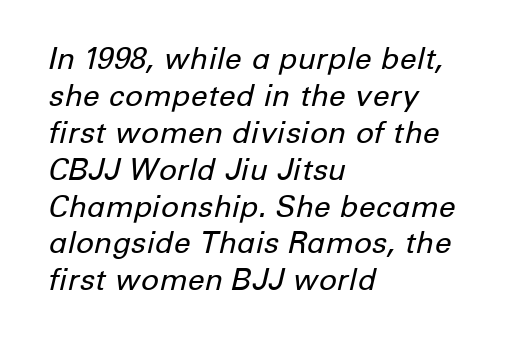
Q: Is the text bold? A: No.
Q: Is the text italic (slanted)? A: Yes, it leans right by about 12 degrees.
Q: Is the text underlined? A: No.
Q: How is the paragraph aligned? A: Left-aligned.
Q: Is the spacing between letters normal or unusually wide? A: Normal.
Q: Width (condensed, normal, or wide)? A: Normal.
Q: Stroke contrast? A: Low.
Q: x-height? A: Medium.
Q: Monospaced? A: No.
